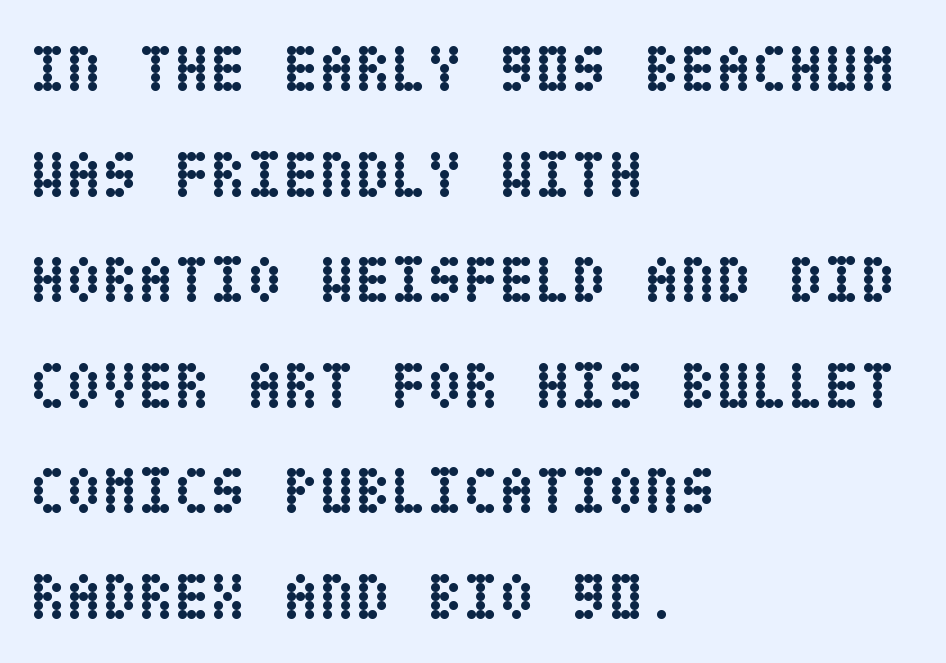
{"italic": "no", "bold": "yes", "weight": "semibold", "width": "condensed", "stroke_contrast": "low", "x_height": "large", "underline": "no", "align": "left", "line_spacing": "normal", "line_spacing_ratio": 1.6, "letter_spacing": "normal", "letter_spacing_em": 0.0, "glyph_px": 66}
